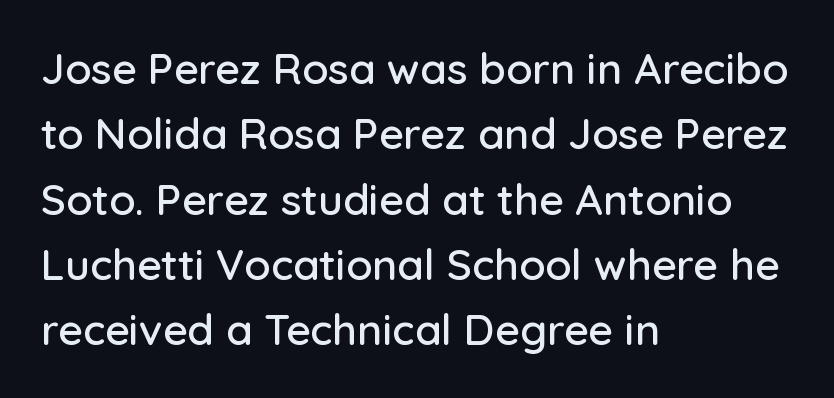
{"serif": "no", "italic": "no", "width": "normal", "stroke_contrast": "low", "x_height": "medium", "monospaced": "no", "underline": "no", "align": "left", "line_spacing": "normal", "line_spacing_ratio": 1.52, "letter_spacing": "normal", "letter_spacing_em": 0.0, "glyph_px": 43}
